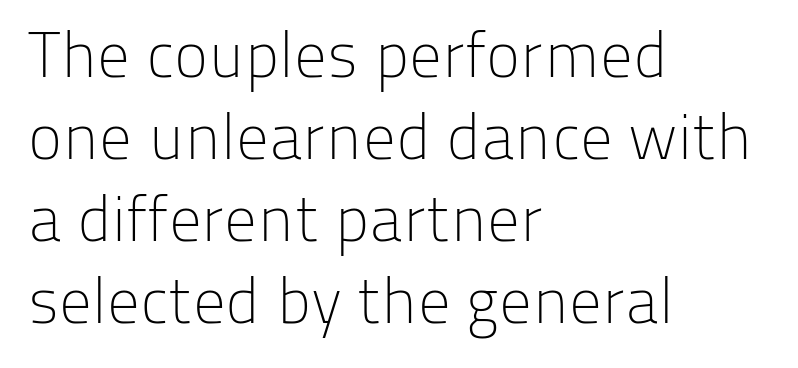
{"serif": "no", "italic": "no", "bold": "no", "weight": "light", "width": "normal", "stroke_contrast": "low", "x_height": "medium", "monospaced": "no", "underline": "no", "align": "left", "line_spacing": "normal", "line_spacing_ratio": 1.26, "letter_spacing": "normal", "letter_spacing_em": 0.0, "glyph_px": 65}
